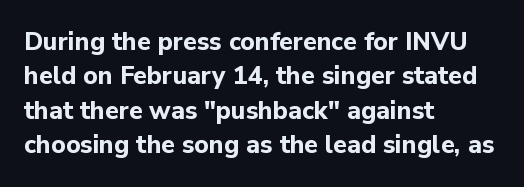
Plain, unruled lines of type. Italic: no, the glyphs are upright roman. The face used here has the dense, thick strokes of a bold. Compared with typical paragraphs, the rows here are spaced about the same. The paragraph has a hard left edge and a soft right edge. Here the glyphs are tracked normally, forming tight word shapes.
